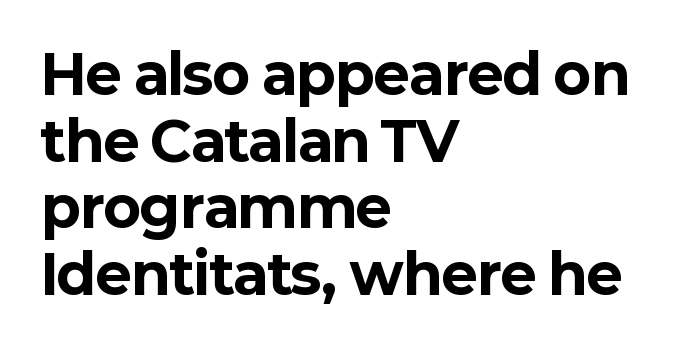
Q: Is the text bold? A: Yes.
Q: Is the text italic (slanted)? A: No, it is upright.
Q: Is the typeface a serif or a sans-serif typeface? A: Sans-serif.
Q: Is the text underlined? A: No.
Q: How is the paragraph aligned? A: Left-aligned.
Q: Is the spacing between letters normal or unusually wide? A: Normal.
Q: Width (condensed, normal, or wide)? A: Normal.
Q: Stroke contrast? A: Low.
Q: x-height? A: Medium.
Q: Monospaced? A: No.
